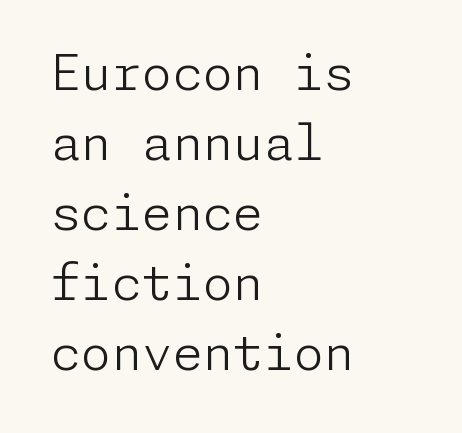
These lines sit exactly where default settings would place them. The typography opts for an upright posture over an oblique one. The space directly below the letters is spotless. Heft: none added — not bold. The passage shown is typeset with a sans-serif family.
